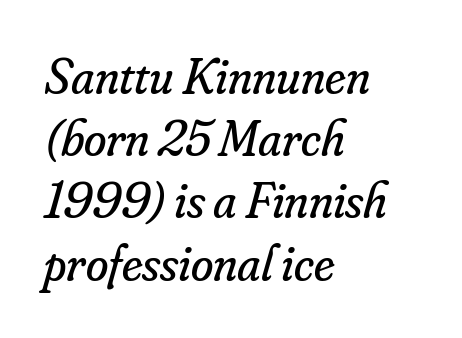
Does extra space separate the letters? No, they use regular spacing. The rendering applies a slant to the glyphs. No heavy texture on the line: the type isn't bold. Layout note: lines flush left.
